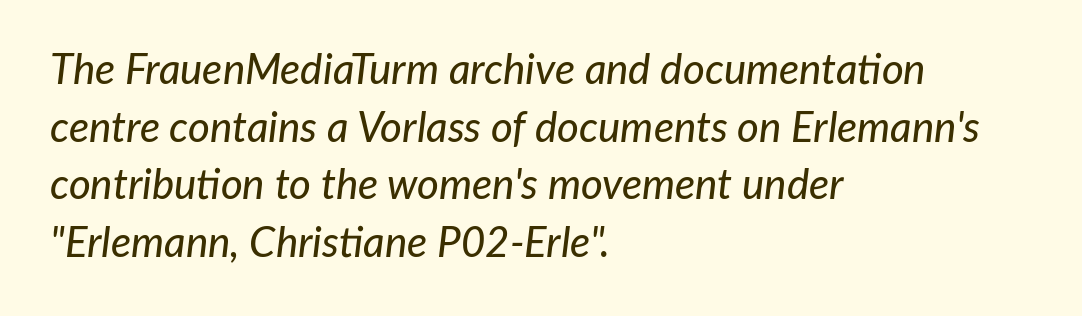
{"italic": "yes", "lean": "right", "slant_degrees": 7, "width": "normal", "stroke_contrast": "low", "x_height": "medium", "monospaced": "no", "underline": "no", "align": "left", "line_spacing": "normal", "line_spacing_ratio": 1.37, "letter_spacing": "normal", "letter_spacing_em": 0.0, "glyph_px": 42}
